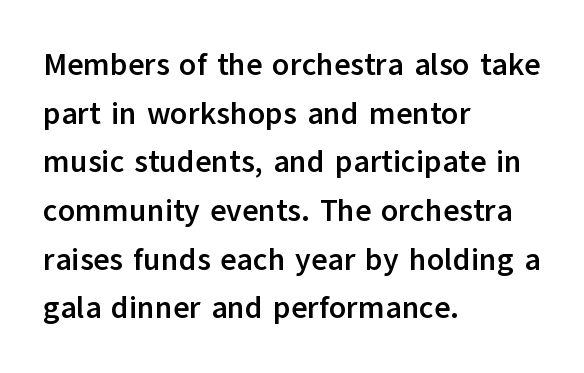
Underline: absent. Leading: standard. I'd call this a sans setting — the letters go barefoot. A typesetter would mark this as roman, not italic. Caption: bold face, heavy strokes. The passage is arranged the way most books set body copy — flush left.
